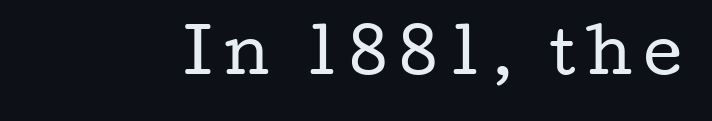
Q: Is the text bold? A: No.
Q: Is the text italic (slanted)? A: No, it is upright.
Q: Is the typeface a serif or a sans-serif typeface? A: Serif.
Q: Is the text underlined? A: No.
Q: Width (condensed, normal, or wide)? A: Wide.
Q: Stroke contrast? A: Low.
Q: x-height? A: Medium.
Q: Monospaced? A: No.
